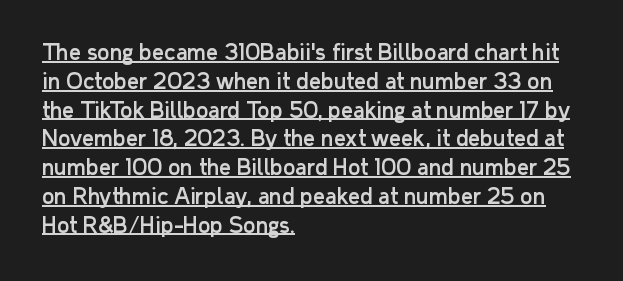
Line beginnings align vertically; line endings do not. Leading: standard. The horizontal fit of the characters is conventional and even. Ordinary non-slanted type is in use. Caption: lettering with a line underneath.
